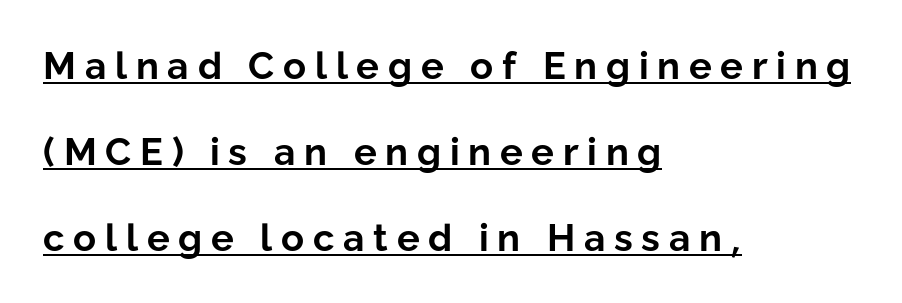
The image shows 38 px bold sans-serif type, upright; set left-aligned, loose line spacing (2.26x), unusually wide letter spacing (+0.23 em), underlined; low stroke contrast and a medium x-height.
